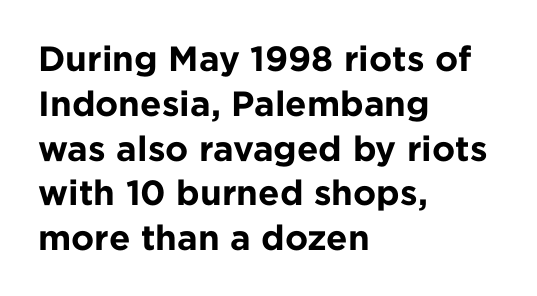
Caption: standard tracking, unaltered. Leading matches the norm, producing a regular column. Examine the stroke ends and you'll find no serifs. Notice how the passage keeps a crisp vertical edge on the left only. The glyphs are unaccompanied by any horizontal stroke below them. Notice how the stems are strictly vertical — no italics here.
